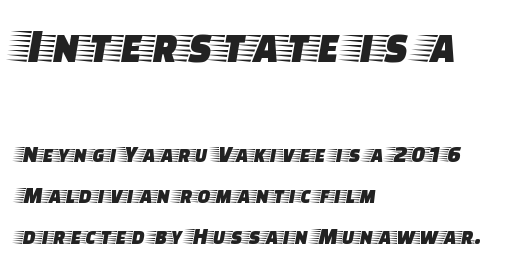
The image shows 49 px wide serif type; set left-aligned, normal line spacing (1.7x), normal letter spacing, not underlined; the first (top) block is 2.04x larger; low stroke contrast and a large x-height.
